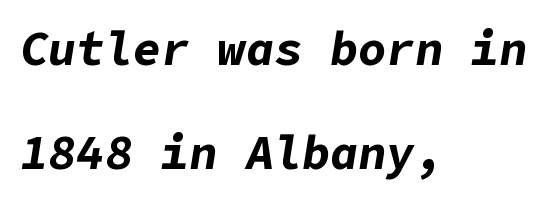
{"italic": "yes", "lean": "right", "slant_degrees": 9, "bold": "yes", "weight": "bold", "width": "normal", "stroke_contrast": "low", "x_height": "medium", "underline": "no", "align": "left", "line_spacing": "loose", "line_spacing_ratio": 2.22, "letter_spacing": "normal", "letter_spacing_em": 0.0, "glyph_px": 47}
